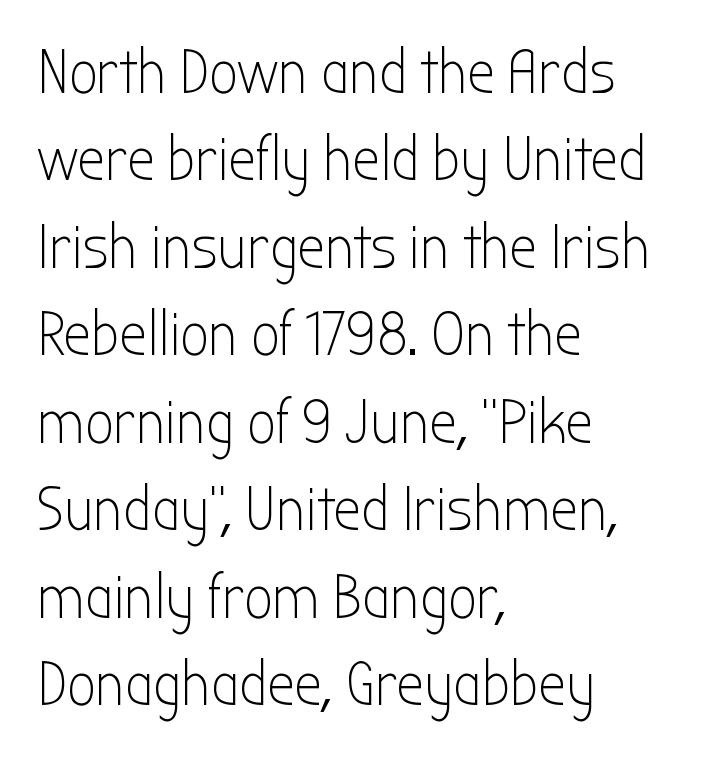
Q: Is the text bold? A: No.
Q: Is the text italic (slanted)? A: No, it is upright.
Q: Is the typeface a serif or a sans-serif typeface? A: Sans-serif.
Q: Is the text underlined? A: No.
Q: How is the paragraph aligned? A: Left-aligned.
Q: Is the spacing between letters normal or unusually wide? A: Normal.
Q: Is the spacing between lines tight, normal or loose? A: Normal.
Q: Width (condensed, normal, or wide)? A: Condensed.
Q: Stroke contrast? A: Low.
Q: x-height? A: Medium.
Q: Monospaced? A: No.
